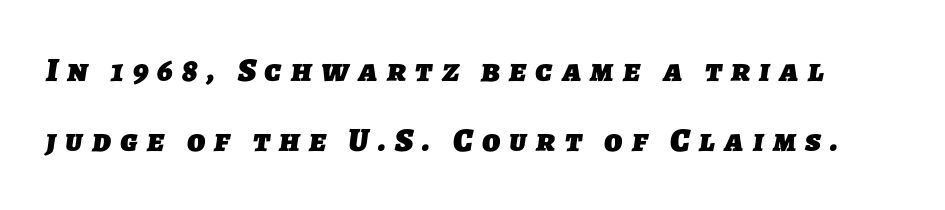
Q: Is the text bold? A: Yes.
Q: Is the typeface a serif or a sans-serif typeface? A: Sans-serif.
Q: Is the text underlined? A: No.
Q: Is the spacing between letters normal or unusually wide? A: Unusually wide.
Q: Is the spacing between lines tight, normal or loose? A: Loose.
Q: Width (condensed, normal, or wide)? A: Normal.
Q: Stroke contrast? A: Low.
Q: x-height? A: Medium.
Q: Monospaced? A: No.
